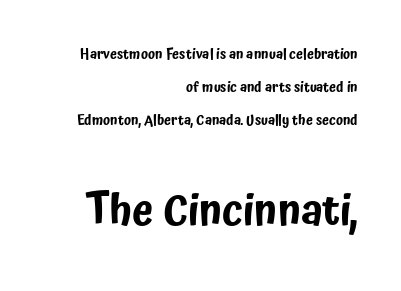
Q: Is the text italic (slanted)? A: No, it is upright.
Q: Is the typeface a serif or a sans-serif typeface? A: Sans-serif.
Q: Is the text underlined? A: No.
Q: How is the paragraph aligned? A: Right-aligned.
Q: Is the spacing between letters normal or unusually wide? A: Normal.
Q: Is the spacing between lines tight, normal or loose? A: Loose.
Q: Which block of text is set in a larger size, the first (top) or the second (bottom)? A: The second (bottom) one.
Q: Width (condensed, normal, or wide)? A: Condensed.
Q: Stroke contrast? A: Low.
Q: x-height? A: Medium.
Q: Monospaced? A: No.
